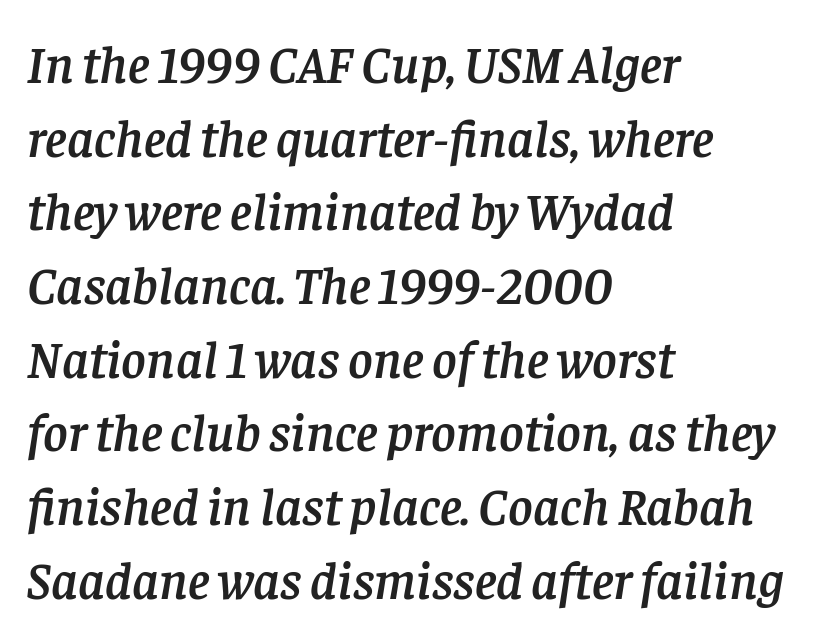
The designer went with a serif here, giving each stem small feet. Regular leading. Character widths vary here, with narrow letters taking less room than wide ones. Default kerning and tracking; the words read as compact shapes. A clean baseline with only descenders dipping below it. Layout note: lines flush left.
